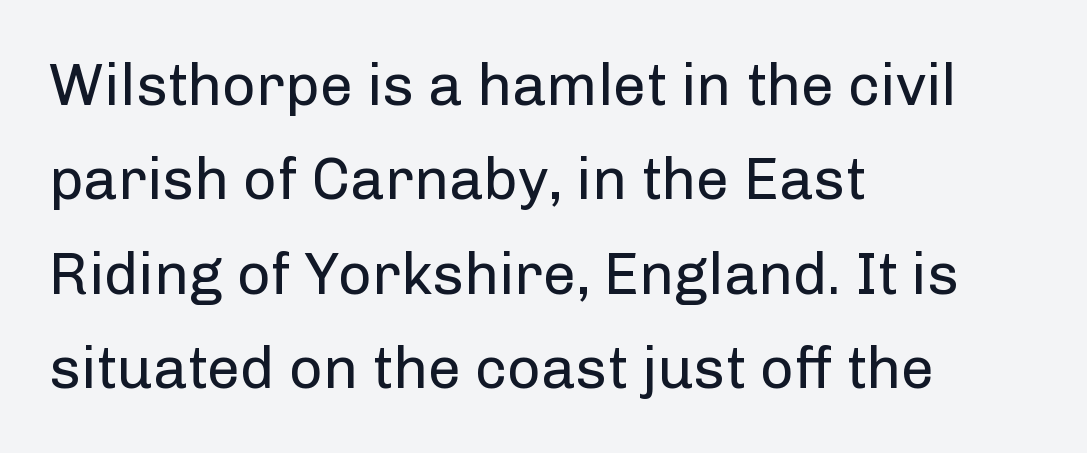
Q: Is the text bold? A: No.
Q: Is the text italic (slanted)? A: No, it is upright.
Q: Is the typeface a serif or a sans-serif typeface? A: Sans-serif.
Q: Is the text underlined? A: No.
Q: How is the paragraph aligned? A: Left-aligned.
Q: Is the spacing between letters normal or unusually wide? A: Normal.
Q: Is the spacing between lines tight, normal or loose? A: Normal.
Q: Width (condensed, normal, or wide)? A: Normal.
Q: Stroke contrast? A: Low.
Q: x-height? A: Medium.
Q: Monospaced? A: No.
